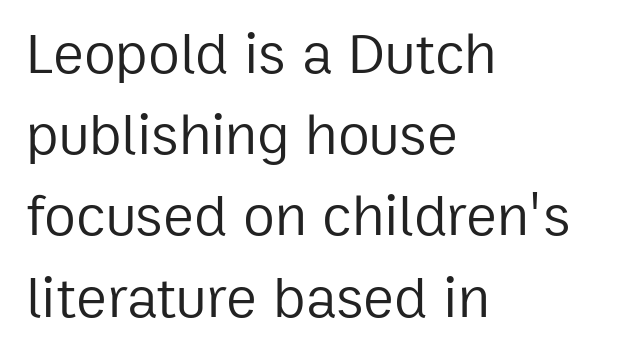
A typesetter would label this face a sans. Every row of glyphs begins at an identical x-position on the left. Character widths vary here, with narrow letters taking less room than wide ones. The weight tops out at a normal text grade. Every stem runs plumb, perpendicular to the baseline.
